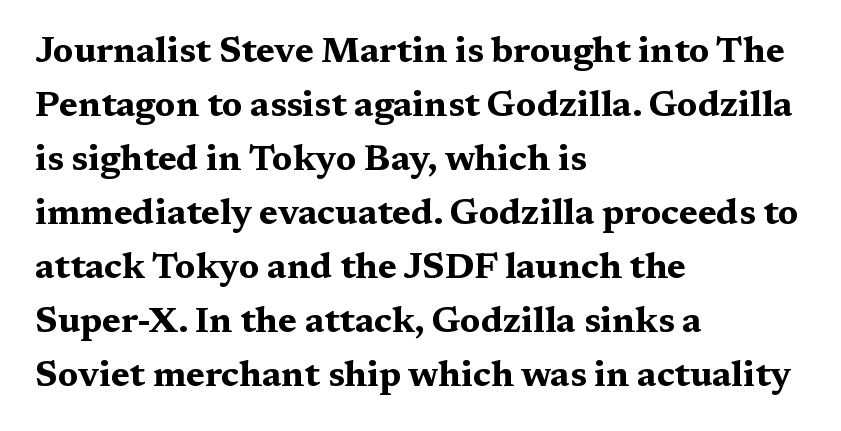
The image shows 36 px bold, wide serif type, upright; set left-aligned, normal line spacing (1.5x), normal letter spacing, not underlined; medium stroke contrast and a medium x-height.
